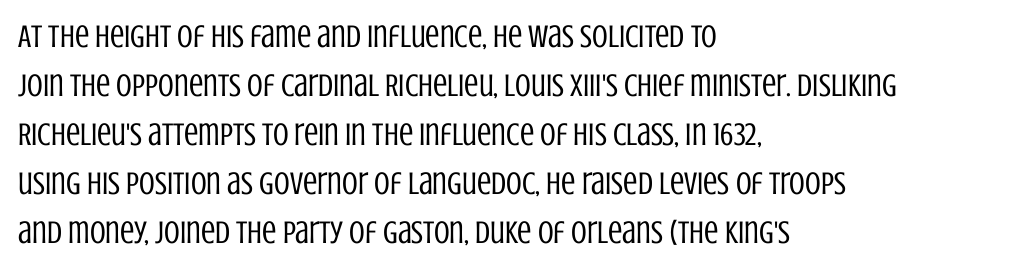
The letters look calm and open, with moderate or lighter stems. Reading down the column, the eye jumps a familiar distance to each next line. Letterform terminals end flat and unadorned throughout the passage. The passage shown is not underscored anywhere.
